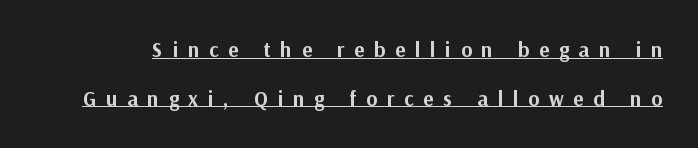
Caption: lettering with a line underneath. Posture: upright roman. The letters are bold, with thick, heavy strokes. Compared with typical body copy, the letter spacing here is much looser. A great deal of white space separates one row of letters from the next.
